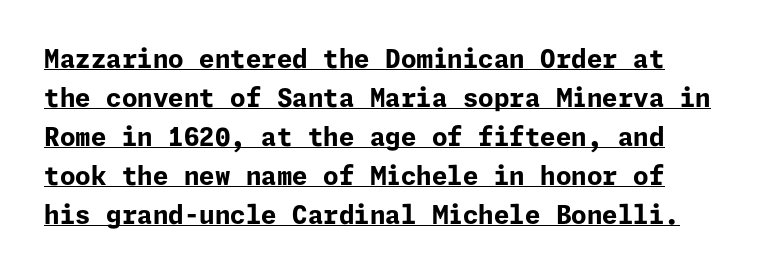
The image shows 25 px bold type, upright; set normal line spacing (1.56x), normal letter spacing, underlined.
